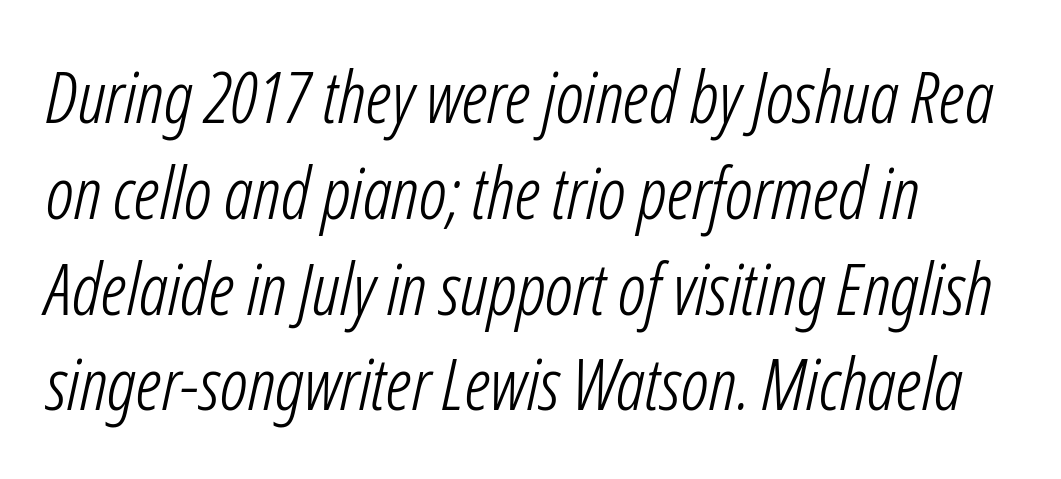
Q: Is the text bold? A: No.
Q: Is the text italic (slanted)? A: Yes, it leans right by about 12 degrees.
Q: Is the text underlined? A: No.
Q: Is the spacing between letters normal or unusually wide? A: Normal.
Q: Is the spacing between lines tight, normal or loose? A: Normal.
Q: Width (condensed, normal, or wide)? A: Condensed.
Q: Stroke contrast? A: Low.
Q: x-height? A: Medium.
Q: Monospaced? A: No.
